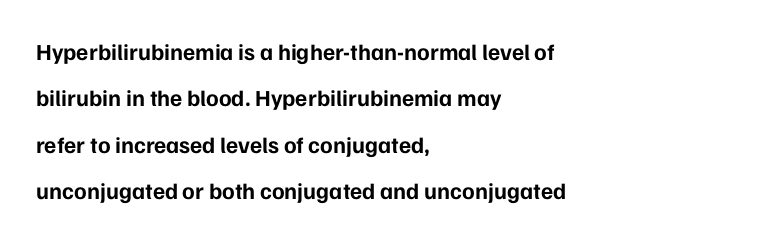
{"italic": "no", "bold": "yes", "underline": "no", "align": "left", "line_spacing": "loose", "line_spacing_ratio": 2.02, "letter_spacing": "normal", "letter_spacing_em": 0.0, "glyph_px": 23}
